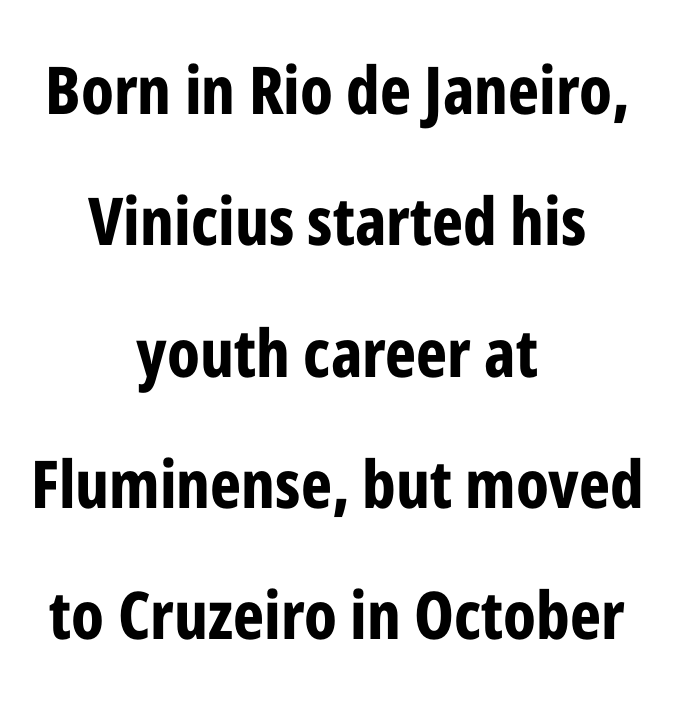
Q: Is the text bold? A: Yes.
Q: Is the text italic (slanted)? A: No, it is upright.
Q: Is the typeface a serif or a sans-serif typeface? A: Sans-serif.
Q: Is the text underlined? A: No.
Q: How is the paragraph aligned? A: Centered.
Q: Is the spacing between letters normal or unusually wide? A: Normal.
Q: Is the spacing between lines tight, normal or loose? A: Loose.
Q: Width (condensed, normal, or wide)? A: Condensed.
Q: Stroke contrast? A: Low.
Q: x-height? A: Medium.
Q: Monospaced? A: No.
